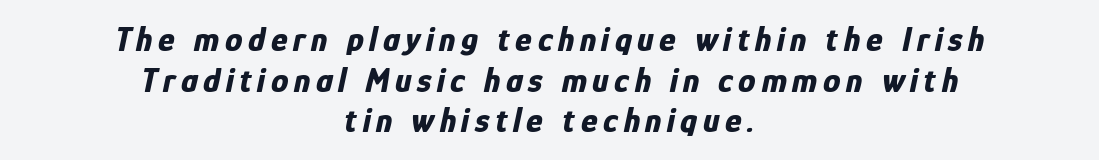
Here the designer chose a conventional face with non-uniform glyph widths. Heavy, bold letterforms. Posture: slanted. Every row of glyphs is offset so its center matches the block's center. Honestly, there is no underline to notice here at all.
